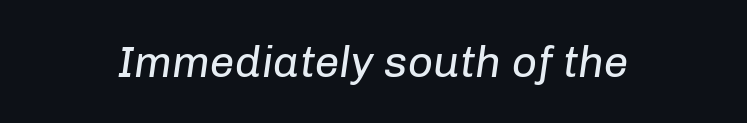
Glance below the letters and you will spot only blank space. Spacing verdict: proportional, widths tailored to each character. Nothing heavy about these letters — not bold at all. Honestly, the letter spacing is just normal — you wouldn't notice it. Characters are canted at an angle relative to the baseline's perpendicular.
